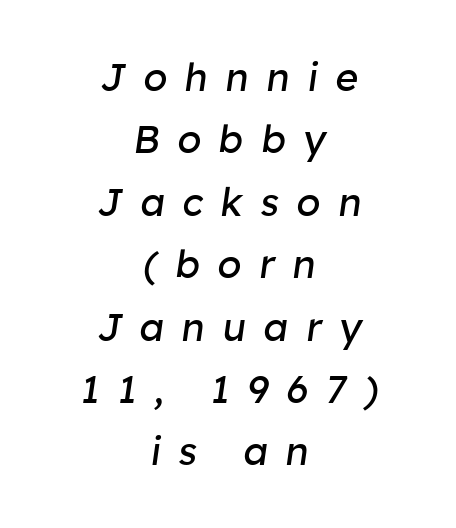
The weight tops out at a normal text grade. The passage shown is typed in a proportional face where columns would drift. Quick note: interline space is typical. The string is rendered with underlining switched off.
